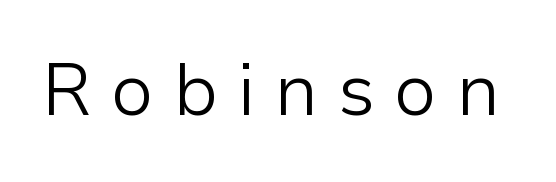
Q: Is the text bold? A: No.
Q: Is the text italic (slanted)? A: No, it is upright.
Q: Is the typeface a serif or a sans-serif typeface? A: Sans-serif.
Q: Is the text underlined? A: No.
Q: Is the spacing between letters normal or unusually wide? A: Unusually wide.
Q: Width (condensed, normal, or wide)? A: Normal.
Q: Stroke contrast? A: Low.
Q: x-height? A: Medium.
Q: Monospaced? A: No.
